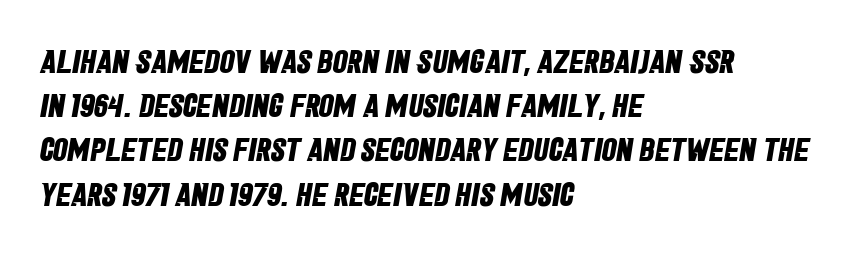
Q: Is the text bold? A: Yes.
Q: Is the typeface a serif or a sans-serif typeface? A: Sans-serif.
Q: Is the text underlined? A: No.
Q: How is the paragraph aligned? A: Left-aligned.
Q: Is the spacing between letters normal or unusually wide? A: Normal.
Q: Is the spacing between lines tight, normal or loose? A: Normal.
Q: Width (condensed, normal, or wide)? A: Condensed.
Q: Stroke contrast? A: Low.
Q: x-height? A: Large.
Q: Monospaced? A: No.
